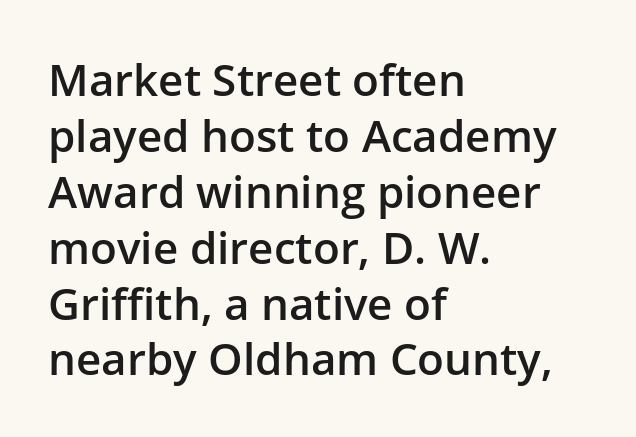
Q: Is the text bold? A: Semi-bold.
Q: Is the text italic (slanted)? A: No, it is upright.
Q: Is the typeface a serif or a sans-serif typeface? A: Sans-serif.
Q: Is the text underlined? A: No.
Q: How is the paragraph aligned? A: Left-aligned.
Q: Is the spacing between letters normal or unusually wide? A: Normal.
Q: Is the spacing between lines tight, normal or loose? A: Normal.
Q: Width (condensed, normal, or wide)? A: Normal.
Q: Stroke contrast? A: Low.
Q: x-height? A: Medium.
Q: Monospaced? A: No.
